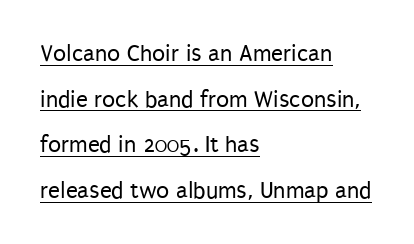
Q: Is the text bold? A: No.
Q: Is the text italic (slanted)? A: No, it is upright.
Q: Is the text underlined? A: Yes.
Q: How is the paragraph aligned? A: Left-aligned.
Q: Is the spacing between letters normal or unusually wide? A: Normal.
Q: Is the spacing between lines tight, normal or loose? A: Loose.
